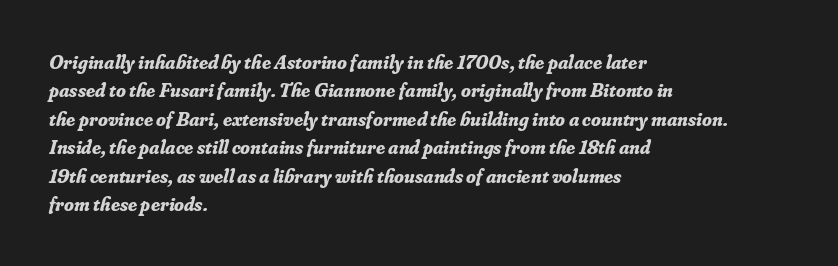
{"italic": "yes", "lean": "right", "slant_degrees": 16, "bold": "yes", "underline": "no", "align": "left", "line_spacing": "normal", "line_spacing_ratio": 1.42, "letter_spacing": "normal", "letter_spacing_em": 0.0, "glyph_px": 20}
